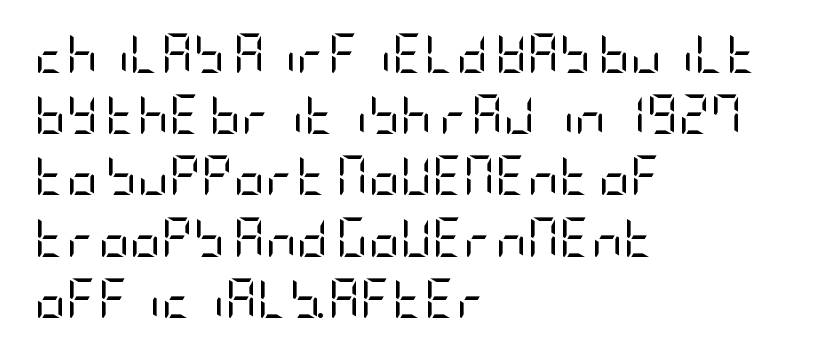
The image shows 39 px regular-weight, condensed sans-serif type, upright; set left-aligned, normal line spacing (1.57x), normal letter spacing, not underlined; low stroke contrast and a large x-height.
